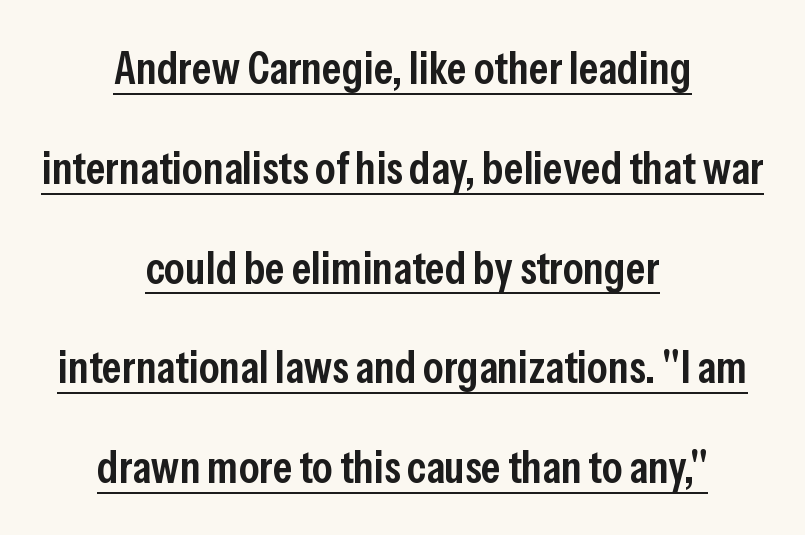
Each line is balanced around a shared central axis. Students, observe: this is what heavily led, spacious text looks like. Compared with an ordinary text face, these strokes are moderately heavier — a semibold. A roman cut, with each character standing at attention. A typesetter would call this proportional, since set widths differ per character.
